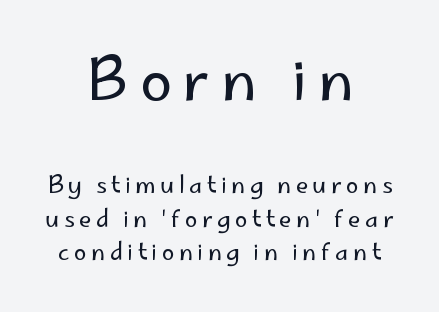
Q: Is the text bold? A: No.
Q: Is the text italic (slanted)? A: No, it is upright.
Q: Is the typeface a serif or a sans-serif typeface? A: Sans-serif.
Q: Is the text underlined? A: No.
Q: How is the paragraph aligned? A: Centered.
Q: Is the spacing between lines tight, normal or loose? A: Normal.
Q: Which block of text is set in a larger size, the first (top) or the second (bottom)? A: The first (top) one.
Q: Width (condensed, normal, or wide)? A: Normal.
Q: Stroke contrast? A: Low.
Q: x-height? A: Small.
Q: Monospaced? A: No.
